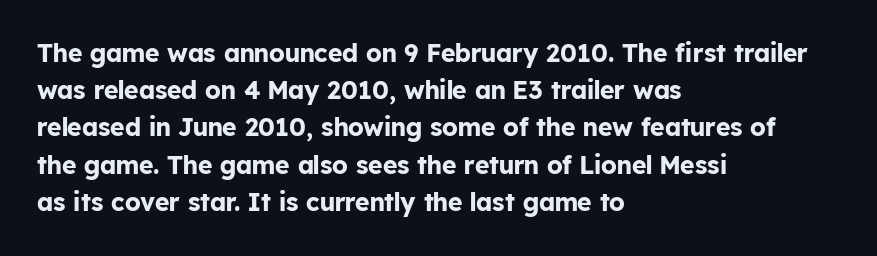
Q: Is the text bold? A: Yes.
Q: Is the text italic (slanted)? A: No, it is upright.
Q: Is the text underlined? A: No.
Q: How is the paragraph aligned? A: Left-aligned.
Q: Is the spacing between letters normal or unusually wide? A: Normal.
Q: Is the spacing between lines tight, normal or loose? A: Normal.
